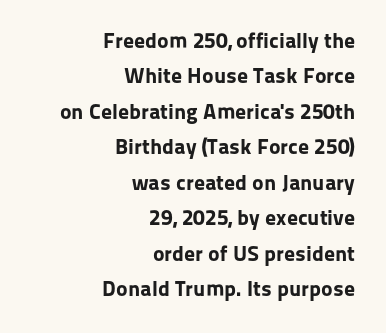
The image shows 22 px bold type, upright; set right-aligned, normal line spacing (1.61x), normal letter spacing, not underlined.
